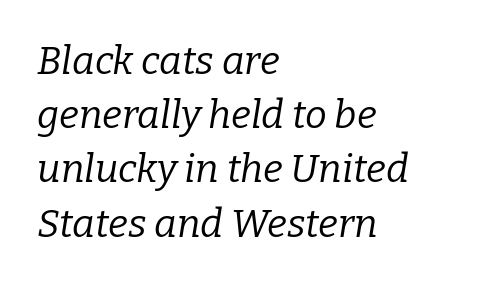
The image shows 39 px regular-weight serif type, italic (leaning right); set left-aligned, normal line spacing (1.39x), normal letter spacing, not underlined; low stroke contrast and a medium x-height.
